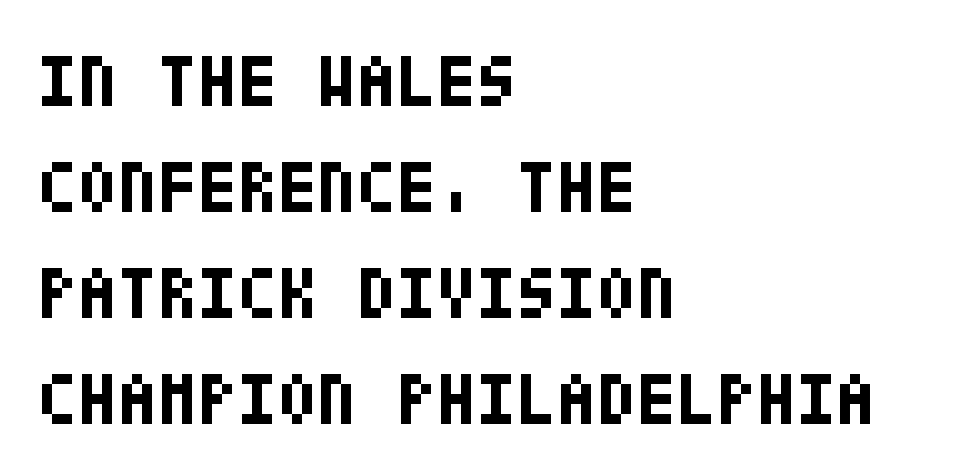
Honestly, the row spacing looks completely unremarkable. No word sits above an underline. Each line starts at the same left margin while the right side varies. Is the letter spacing exaggerated? No — it looks like the ordinary default. The axis of the letterforms is exactly vertical.
